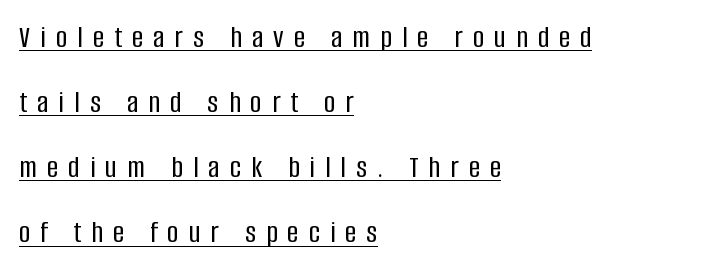
Has an underline been added? It has. The line-height multiplier appears high, well above default. Posture: vertical. Which margin do the lines hug? The left one — the right edge is uneven. Characters follow at a spacing far wider than the type designer built in.
